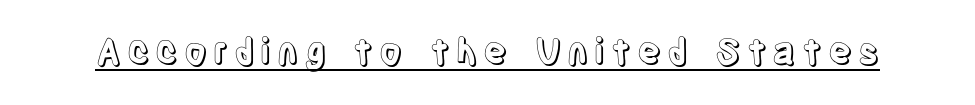
Q: Is the text italic (slanted)? A: No, it is upright.
Q: Is the text underlined? A: Yes.
Q: Width (condensed, normal, or wide)? A: Condensed.
Q: x-height? A: Large.
Q: Monospaced? A: No.
